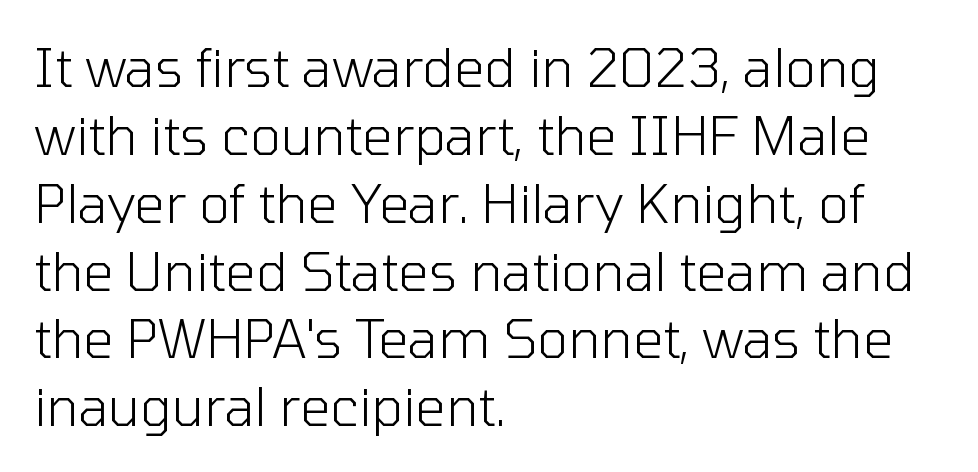
The image shows 53 px light sans-serif type, upright; set left-aligned, normal line spacing (1.28x), normal letter spacing, not underlined; low stroke contrast and a medium x-height.
